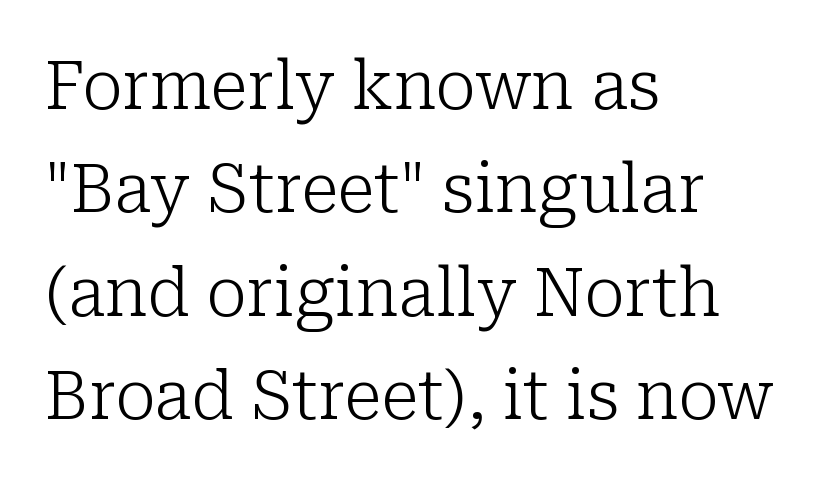
Nope, not italic — everything's standing straight. The font is comparable to plain body text, perhaps lighter. This sample uses plain, unmodified letter spacing. Vertical spacing — default.
